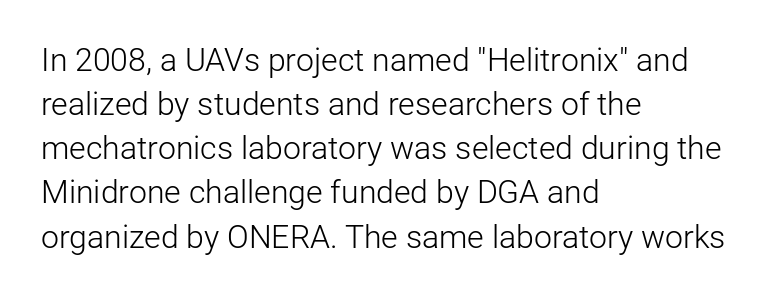
{"serif": "no", "italic": "no", "bold": "no", "weight": "light", "width": "normal", "stroke_contrast": "low", "x_height": "medium", "monospaced": "no", "underline": "no", "align": "left", "line_spacing": "normal", "line_spacing_ratio": 1.38, "letter_spacing": "normal", "letter_spacing_em": 0.0, "glyph_px": 32}
